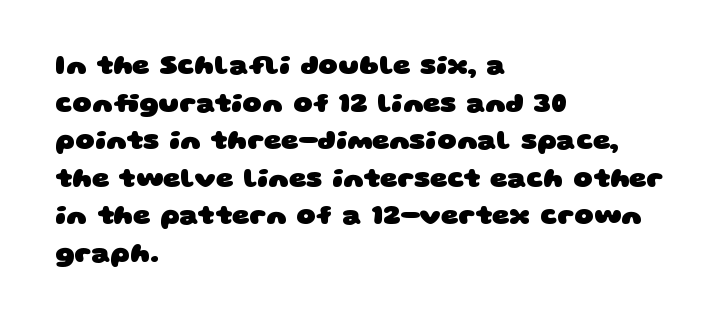
The horizontal fit of the characters is conventional and even. Line starts are locked; line ends wander. Line spacing here is normal. Anything drawn beneath the words? Only blank space.
